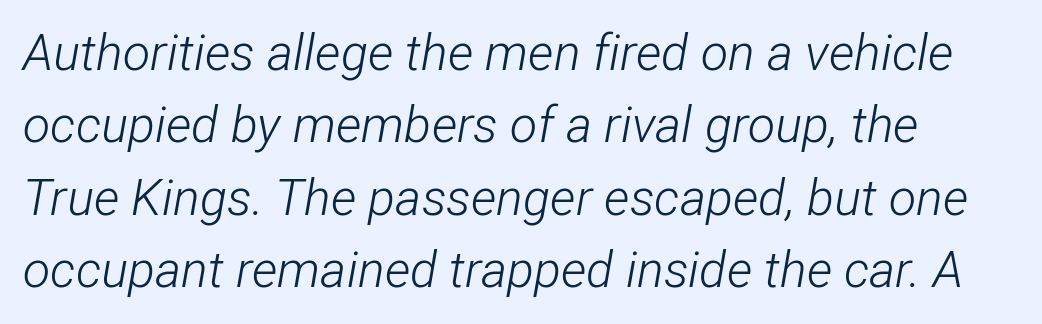
Q: Is the text bold? A: No.
Q: Is the text italic (slanted)? A: Yes, it leans right by about 12 degrees.
Q: Is the text underlined? A: No.
Q: How is the paragraph aligned? A: Left-aligned.
Q: Is the spacing between letters normal or unusually wide? A: Normal.
Q: Is the spacing between lines tight, normal or loose? A: Normal.
Q: Width (condensed, normal, or wide)? A: Condensed.
Q: Stroke contrast? A: Low.
Q: x-height? A: Medium.
Q: Monospaced? A: No.
